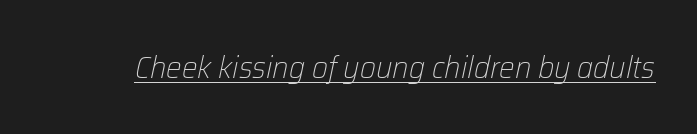
The image shows 31 px light type, italic (leaning right); set normal letter spacing, underlined; low stroke contrast and a medium x-height.
